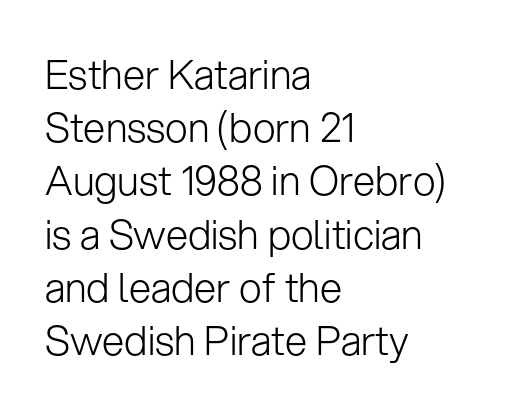
Q: Is the text bold? A: No.
Q: Is the text italic (slanted)? A: No, it is upright.
Q: Is the typeface a serif or a sans-serif typeface? A: Sans-serif.
Q: Is the text underlined? A: No.
Q: How is the paragraph aligned? A: Left-aligned.
Q: Is the spacing between letters normal or unusually wide? A: Normal.
Q: Is the spacing between lines tight, normal or loose? A: Normal.
Q: Width (condensed, normal, or wide)? A: Normal.
Q: Stroke contrast? A: Low.
Q: x-height? A: Medium.
Q: Monospaced? A: No.
